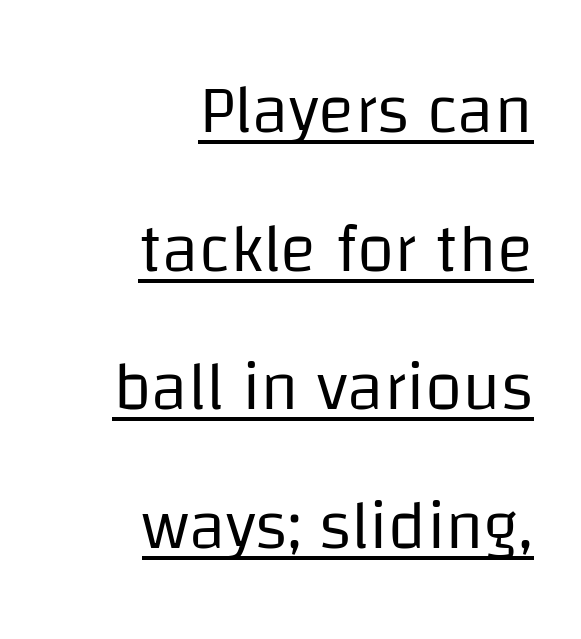
The image shows 68 px regular-weight sans-serif type, upright; set right-aligned, loose line spacing (2.04x), normal letter spacing, underlined; low stroke contrast and a large x-height.
